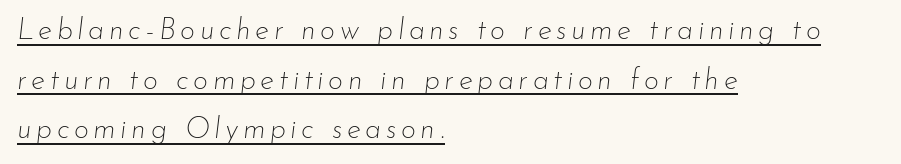
The rendering uses natural spacing where letterforms have individual widths. The glyphs are accompanied by a horizontal stroke just below them. Counters stay open thanks to moderate or lighter strokes. Compared with a centered layout, this one pins lines to the left instead. A typesetter would mark this as italic.
